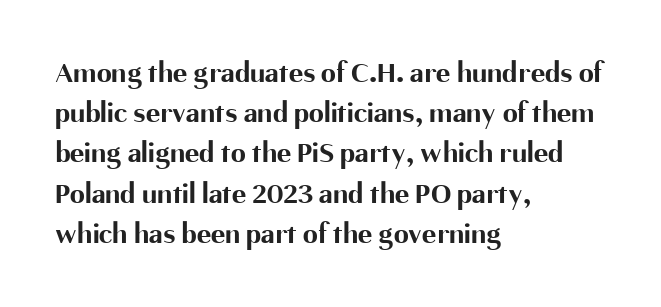
The image shows 30 px bold sans-serif type, upright; set left-aligned, normal line spacing (1.34x), normal letter spacing, not underlined; medium stroke contrast and a medium x-height.
